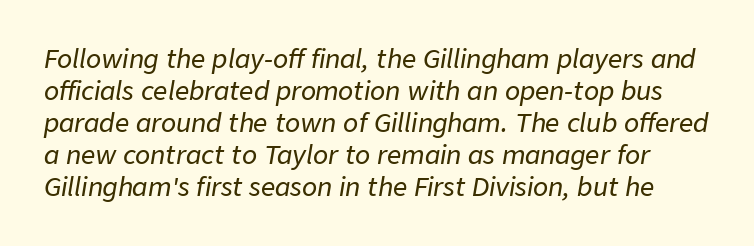
The font's italic variant was chosen for this text. Nobody drew a line under any word here. The block of text has a typical density, with ordinary space between rows. The rendering keeps characters at their native spacing.
